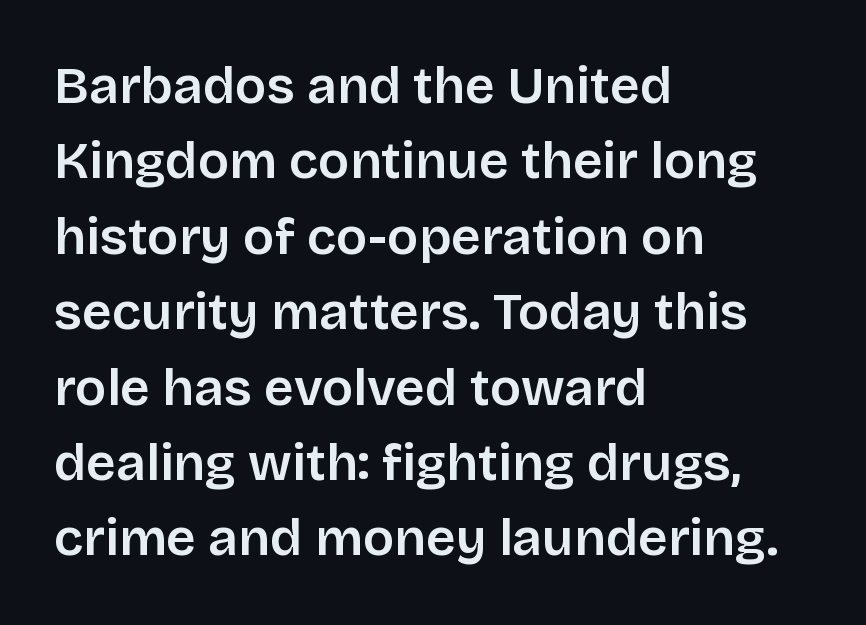
Q: Is the text italic (slanted)? A: No, it is upright.
Q: Is the typeface a serif or a sans-serif typeface? A: Sans-serif.
Q: Is the text underlined? A: No.
Q: How is the paragraph aligned? A: Left-aligned.
Q: Is the spacing between letters normal or unusually wide? A: Normal.
Q: Is the spacing between lines tight, normal or loose? A: Normal.
Q: Width (condensed, normal, or wide)? A: Normal.
Q: Stroke contrast? A: Low.
Q: x-height? A: Large.
Q: Monospaced? A: No.
